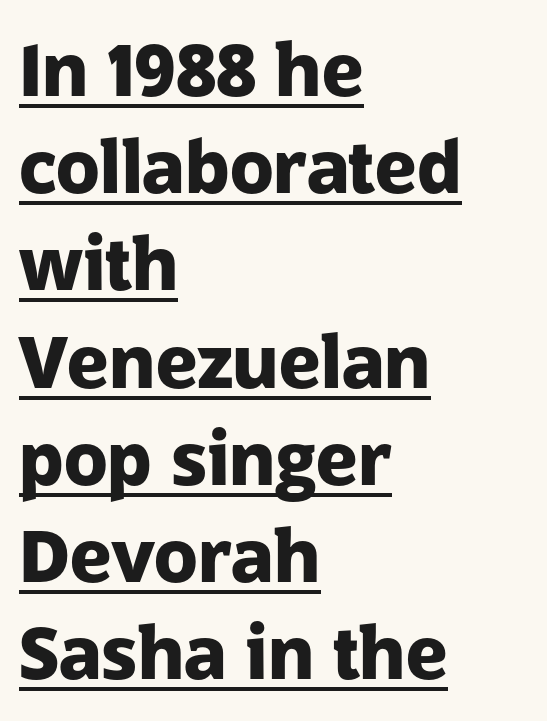
Students, observe the line beneath the letters — that is underlining. Unlike italic type, these characters show no tilt at all. Does the copy run flush right? No — it runs flush left. Heavy-handed strokes throughout: this text is bold. Caption: standard tracking, unaltered. Spacing verdict: proportional, widths tailored to each character.
